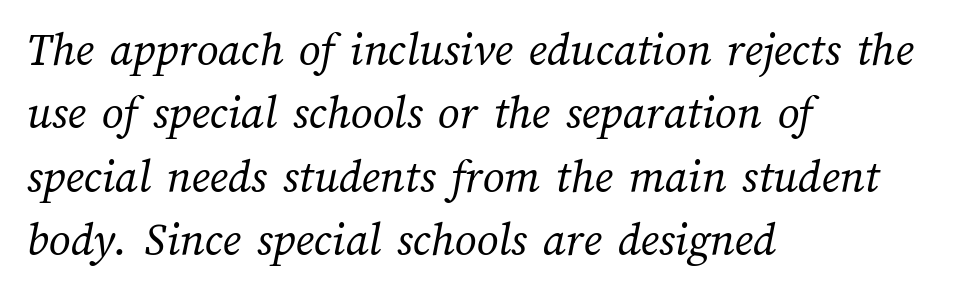
Q: Is the text bold? A: No.
Q: Is the text underlined? A: No.
Q: How is the paragraph aligned? A: Left-aligned.
Q: Is the spacing between letters normal or unusually wide? A: Normal.
Q: Is the spacing between lines tight, normal or loose? A: Normal.
Q: Width (condensed, normal, or wide)? A: Normal.
Q: Stroke contrast? A: Medium.
Q: x-height? A: Medium.
Q: Monospaced? A: No.
